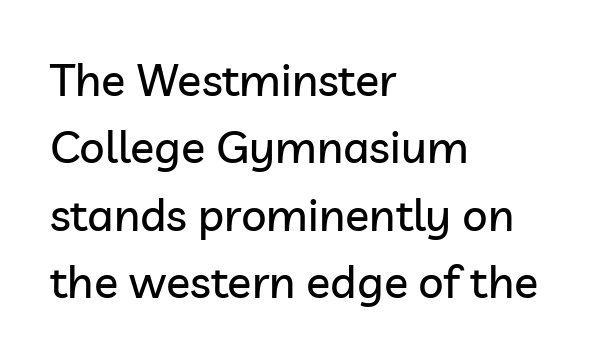
The image shows 45 px sans-serif type, upright; set left-aligned, normal line spacing (1.5x), normal letter spacing, not underlined; low stroke contrast and a medium x-height.
